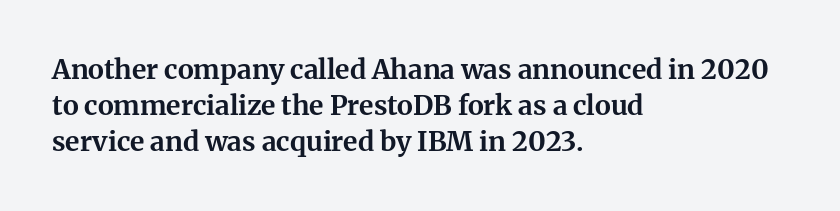
The image shows 27 px bold type, upright; set left-aligned, normal line spacing (1.33x), normal letter spacing, not underlined.
